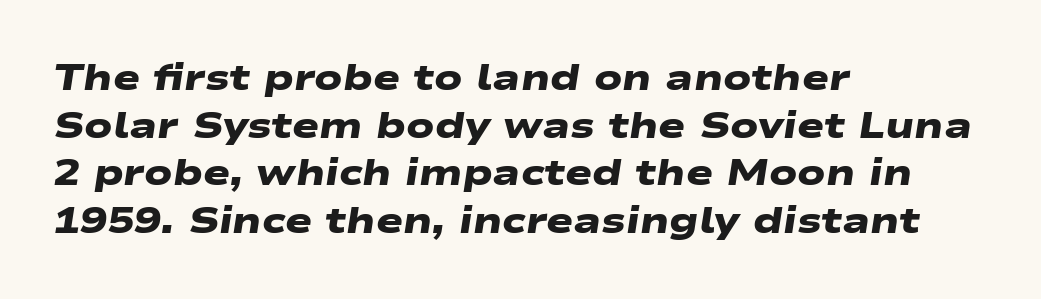
{"serif": "no", "bold": "yes", "weight": "heavy", "width": "wide", "stroke_contrast": "low", "x_height": "medium", "monospaced": "no", "underline": "no", "align": "left", "line_spacing": "normal", "line_spacing_ratio": 1.32, "letter_spacing": "normal", "letter_spacing_em": 0.0, "glyph_px": 36}
